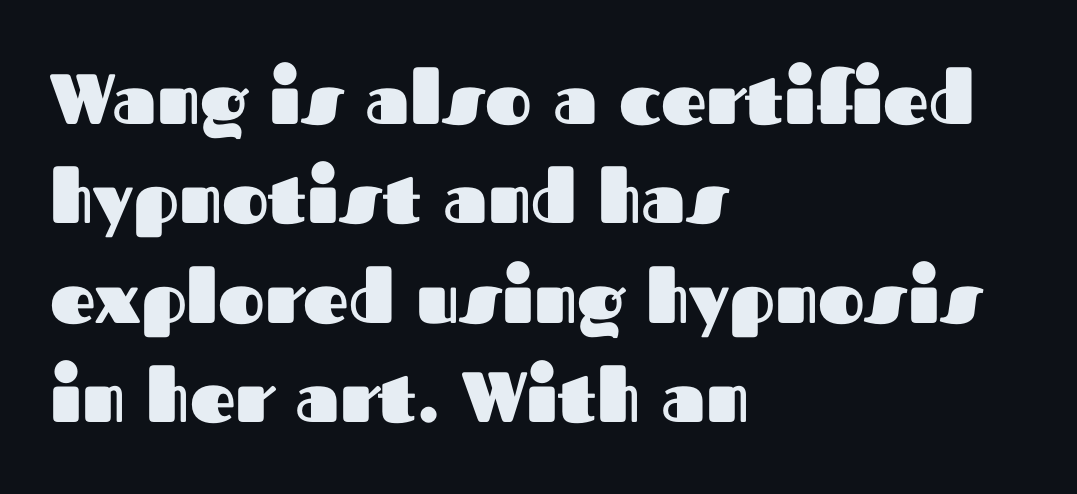
{"serif": "no", "italic": "no", "bold": "yes", "weight": "heavy", "width": "normal", "stroke_contrast": "medium", "x_height": "medium", "monospaced": "no", "underline": "no", "align": "left", "line_spacing": "normal", "line_spacing_ratio": 1.4, "letter_spacing": "normal", "letter_spacing_em": 0.0, "glyph_px": 71}
